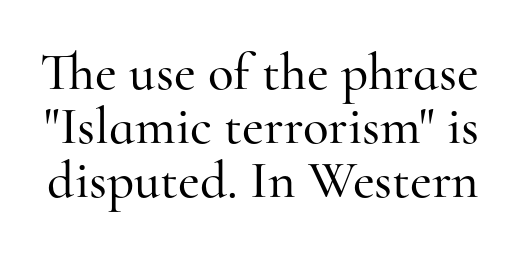
{"serif": "yes", "italic": "no", "width": "normal", "stroke_contrast": "high", "x_height": "small", "monospaced": "no", "underline": "no", "line_spacing": "tight", "line_spacing_ratio": 1.02, "letter_spacing": "normal", "letter_spacing_em": 0.0, "glyph_px": 53}
